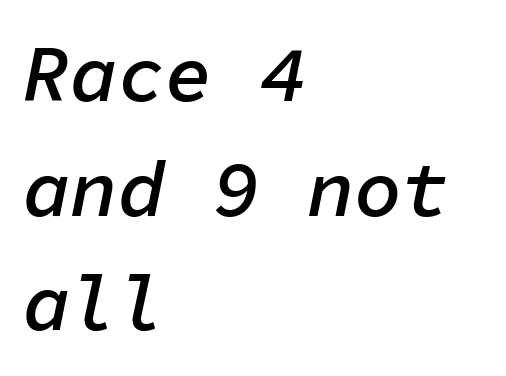
The image shows 79 px semibold type, italic (leaning right), monospaced; set left-aligned, normal line spacing (1.45x), normal letter spacing, not underlined; low stroke contrast and a medium x-height.
